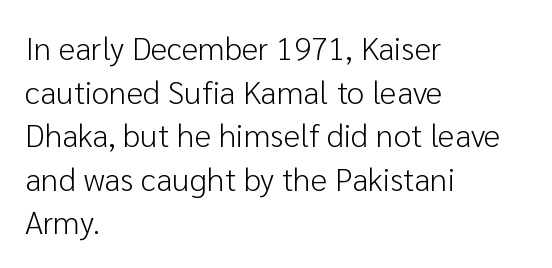
Q: Is the text bold? A: No.
Q: Is the text italic (slanted)? A: No, it is upright.
Q: Is the typeface a serif or a sans-serif typeface? A: Sans-serif.
Q: Is the text underlined? A: No.
Q: How is the paragraph aligned? A: Left-aligned.
Q: Is the spacing between letters normal or unusually wide? A: Normal.
Q: Is the spacing between lines tight, normal or loose? A: Normal.
Q: Width (condensed, normal, or wide)? A: Normal.
Q: Stroke contrast? A: Low.
Q: x-height? A: Medium.
Q: Monospaced? A: No.
